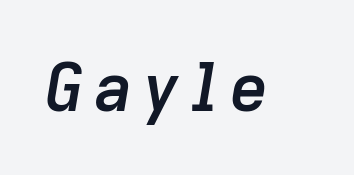
Q: Is the text bold? A: Semi-bold.
Q: Is the text italic (slanted)? A: Yes, it leans right by about 9 degrees.
Q: Is the text underlined? A: No.
Q: Width (condensed, normal, or wide)? A: Normal.
Q: Stroke contrast? A: Low.
Q: x-height? A: Medium.
Q: Monospaced? A: No.
